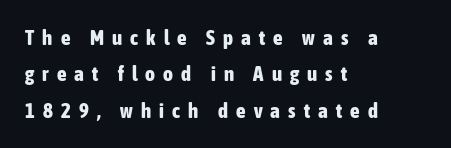
Q: Is the text bold? A: Yes.
Q: Is the text italic (slanted)? A: No, it is upright.
Q: Is the text underlined? A: No.
Q: How is the paragraph aligned? A: Left-aligned.
Q: Is the spacing between letters normal or unusually wide? A: Unusually wide.
